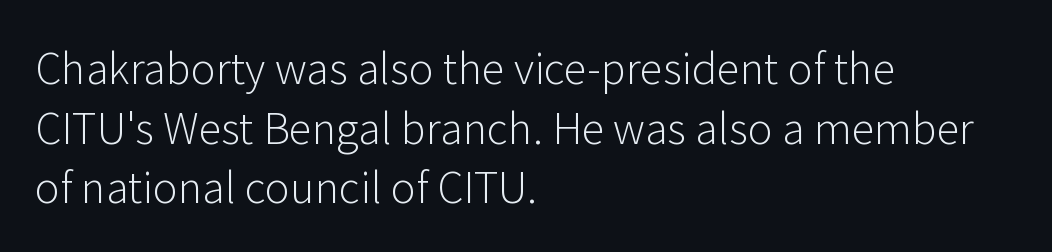
The image shows 42 px light sans-serif type, upright; set left-aligned, normal line spacing (1.42x), normal letter spacing, not underlined; low stroke contrast and a medium x-height.
